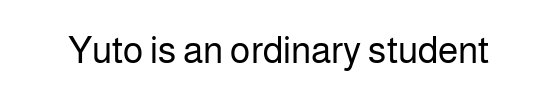
The image shows 37 px regular-weight sans-serif type, upright; set normal letter spacing, not underlined; low stroke contrast and a medium x-height.
